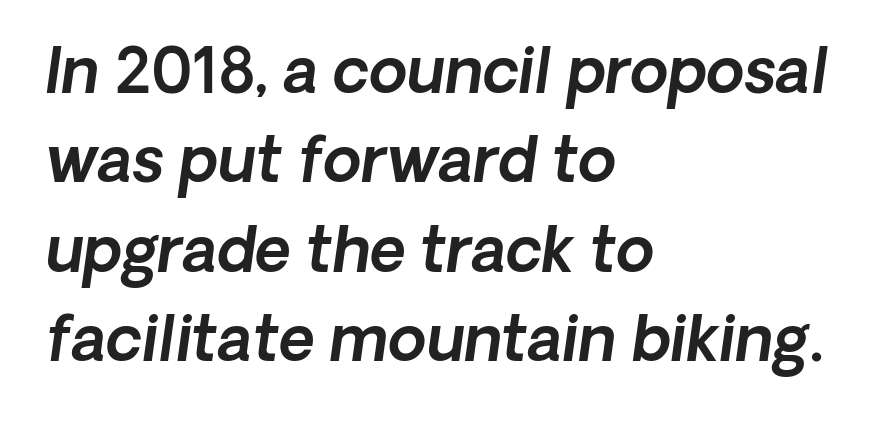
The paragraph shown leans on its left margin. Looks like regular typesetting: each glyph gets only the width it needs. Tracking value appears to be zero — textbook default spacing. To sum up the face: it is a sans, with no serifs. Clear beneath every line of the passage. Normally led — the rows are evenly, conventionally spaced.
